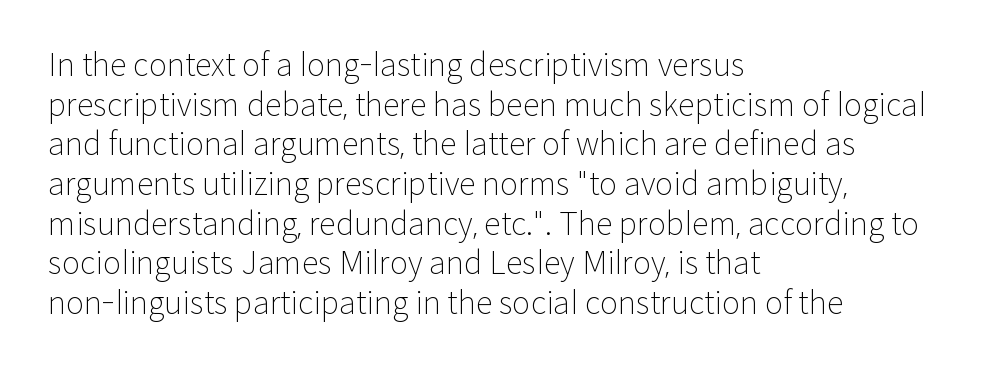
Q: Is the text bold? A: No.
Q: Is the text italic (slanted)? A: No, it is upright.
Q: Is the typeface a serif or a sans-serif typeface? A: Sans-serif.
Q: Is the text underlined? A: No.
Q: How is the paragraph aligned? A: Left-aligned.
Q: Is the spacing between letters normal or unusually wide? A: Normal.
Q: Is the spacing between lines tight, normal or loose? A: Normal.
Q: Width (condensed, normal, or wide)? A: Normal.
Q: Stroke contrast? A: Low.
Q: x-height? A: Medium.
Q: Monospaced? A: No.
